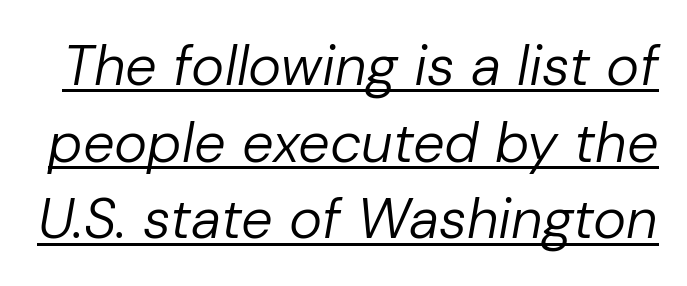
Q: Is the text bold? A: No.
Q: Is the text italic (slanted)? A: Yes, it leans right by about 10 degrees.
Q: Is the text underlined? A: Yes.
Q: Is the spacing between letters normal or unusually wide? A: Normal.
Q: Is the spacing between lines tight, normal or loose? A: Normal.
Q: Width (condensed, normal, or wide)? A: Normal.
Q: Stroke contrast? A: Low.
Q: x-height? A: Medium.
Q: Monospaced? A: No.
